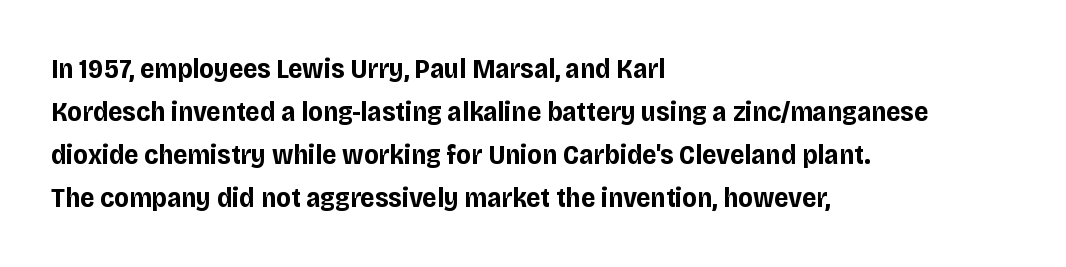
Strokes here are thick enough to call this a true bold. Type style note: lacks serifs. Interline gaps are of average width in this sample. Tracking here is standard; glyphs follow each other at the usual distance.
